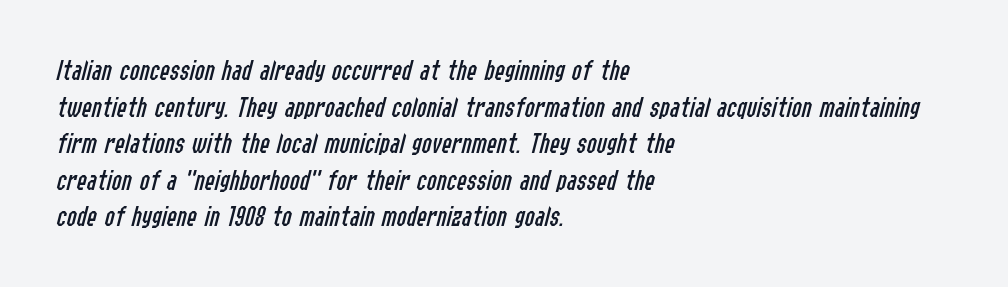
The face used here is rendered with its standard letterfit. Note the varied advance widths — an 'i' is clearly narrower than an 'm'. Compared with a centered layout, this one pins lines to the left instead. The font's italic variant was chosen for this text.
